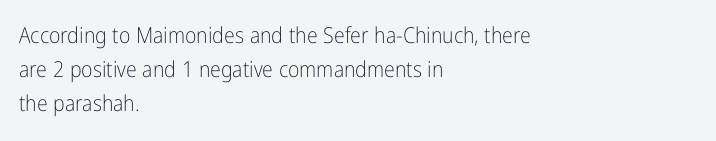
The image shows 22 px text type, upright; set left-aligned, normal line spacing (1.55x), normal letter spacing, not underlined.
